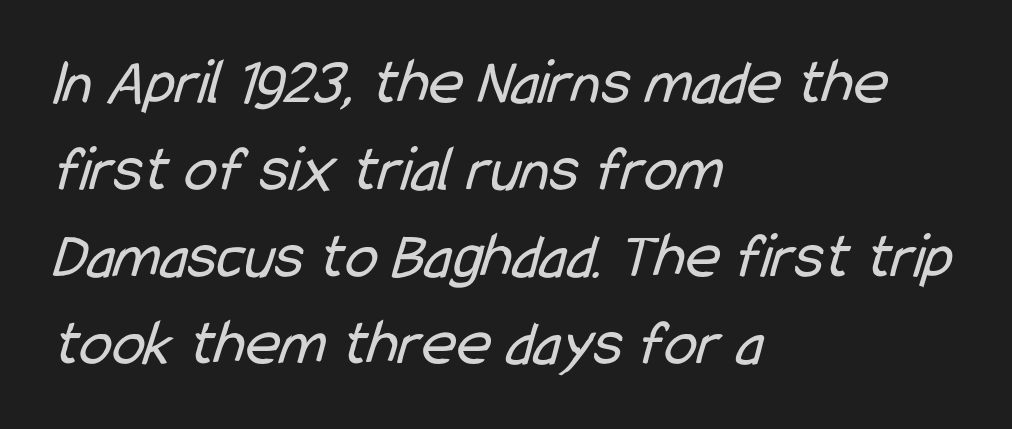
Q: Is the text bold? A: No.
Q: Is the typeface a serif or a sans-serif typeface? A: Sans-serif.
Q: Is the text underlined? A: No.
Q: How is the paragraph aligned? A: Left-aligned.
Q: Is the spacing between letters normal or unusually wide? A: Normal.
Q: Is the spacing between lines tight, normal or loose? A: Normal.
Q: Width (condensed, normal, or wide)? A: Condensed.
Q: Stroke contrast? A: Low.
Q: x-height? A: Medium.
Q: Monospaced? A: No.
